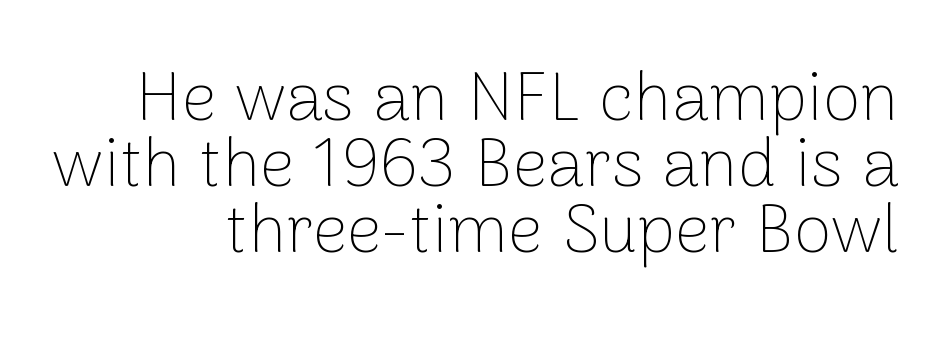
Q: Is the text bold? A: No.
Q: Is the text italic (slanted)? A: No, it is upright.
Q: Is the typeface a serif or a sans-serif typeface? A: Sans-serif.
Q: Is the text underlined? A: No.
Q: How is the paragraph aligned? A: Right-aligned.
Q: Is the spacing between letters normal or unusually wide? A: Normal.
Q: Is the spacing between lines tight, normal or loose? A: Tight.
Q: Width (condensed, normal, or wide)? A: Normal.
Q: Stroke contrast? A: Low.
Q: x-height? A: Medium.
Q: Monospaced? A: No.
